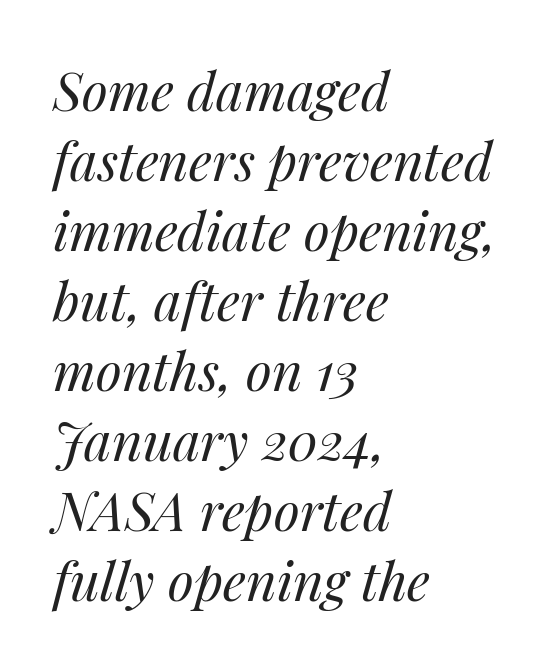
Does the leading feel generous? No, just average. The typesetter chose a ragged-right arrangement here. The letters advance in unequal steps, a hallmark of proportional type. Ink coverage per letter is moderate at most. The passage shown leans; its letterforms are oblique. No word sits above an underline.
